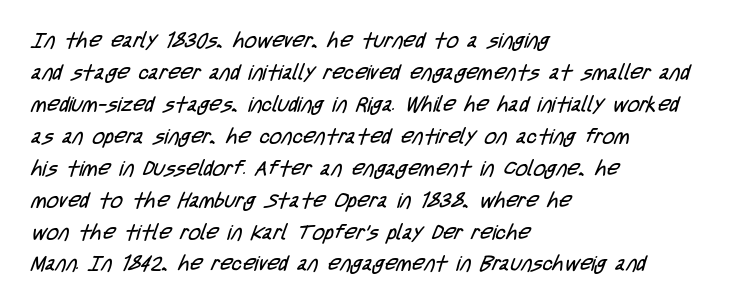
Q: Is the text bold? A: No.
Q: Is the text underlined? A: No.
Q: How is the paragraph aligned? A: Left-aligned.
Q: Is the spacing between letters normal or unusually wide? A: Normal.
Q: Is the spacing between lines tight, normal or loose? A: Normal.
